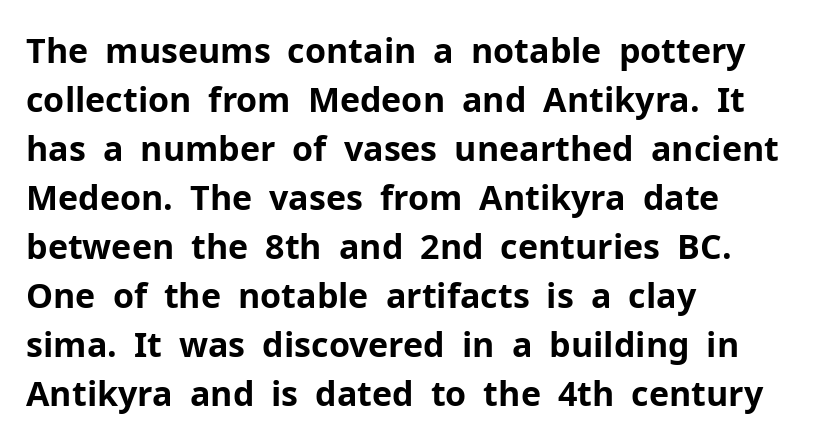
Q: Is the text bold? A: Yes.
Q: Is the text italic (slanted)? A: No, it is upright.
Q: Is the typeface a serif or a sans-serif typeface? A: Sans-serif.
Q: Is the text underlined? A: No.
Q: How is the paragraph aligned? A: Left-aligned.
Q: Is the spacing between letters normal or unusually wide? A: Normal.
Q: Is the spacing between lines tight, normal or loose? A: Normal.
Q: Width (condensed, normal, or wide)? A: Normal.
Q: Stroke contrast? A: Low.
Q: x-height? A: Medium.
Q: Monospaced? A: No.
